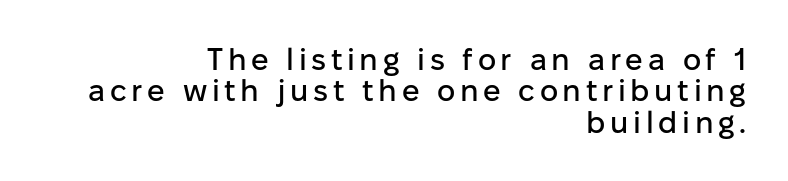
The image shows 31 px sans-serif type, upright; set right-aligned, tight line spacing (1.01x), not underlined; low stroke contrast and a medium x-height.
